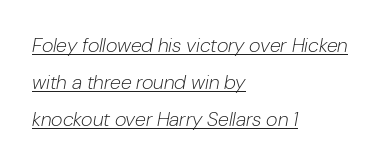
The image shows 20 px text type, italic (leaning right); set left-aligned, line spacing 1.85x, normal letter spacing, underlined.
